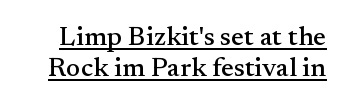
{"italic": "no", "underline": "yes", "line_spacing": "tight", "line_spacing_ratio": 1.15, "letter_spacing": "normal", "letter_spacing_em": 0.0, "glyph_px": 27}
